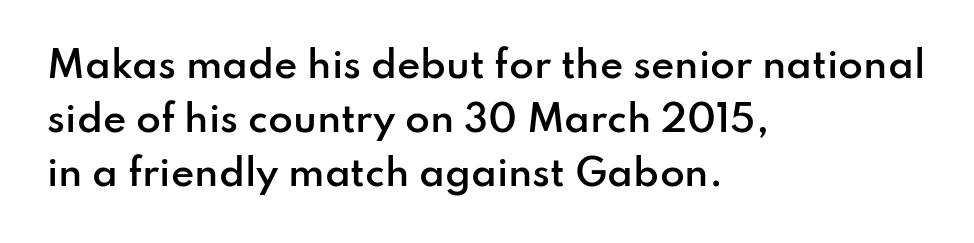
{"serif": "no", "italic": "no", "bold": "semi", "weight": "semibold", "width": "normal", "stroke_contrast": "low", "x_height": "small", "monospaced": "no", "underline": "no", "align": "left", "line_spacing": "normal", "line_spacing_ratio": 1.5, "letter_spacing": "normal", "letter_spacing_em": 0.0, "glyph_px": 36}
